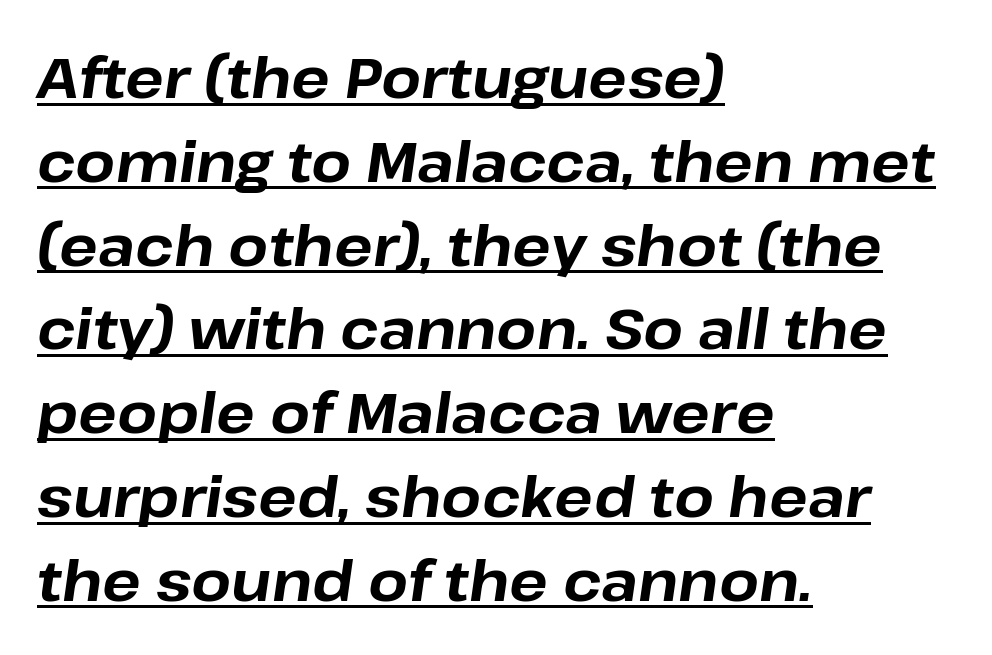
The image shows 57 px bold type, italic (leaning right); set left-aligned, normal line spacing (1.47x), normal letter spacing, underlined; low stroke contrast and a medium x-height.
